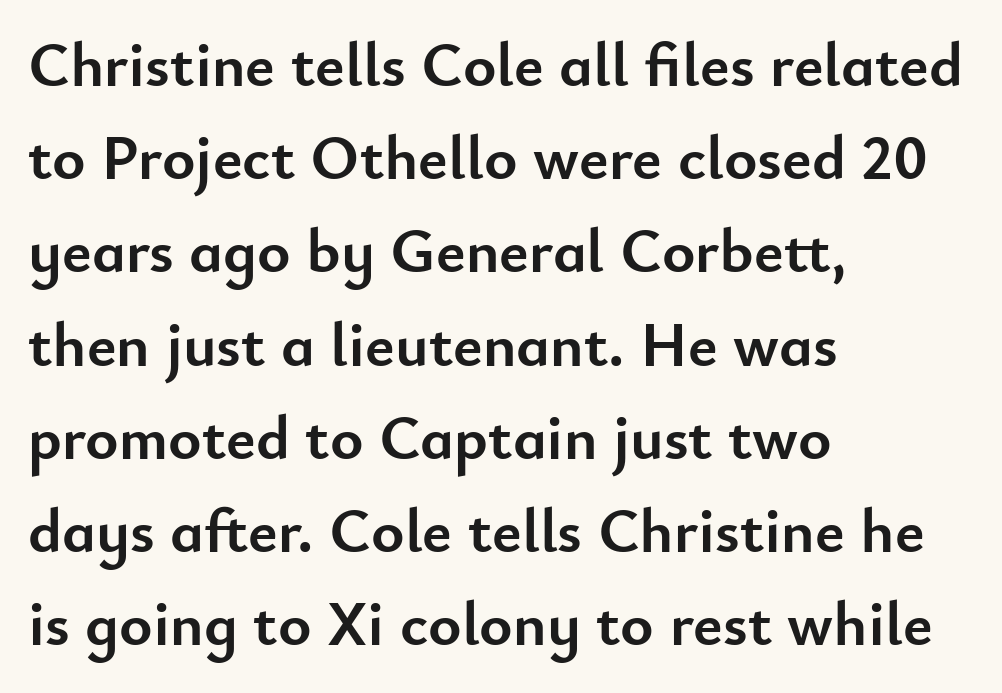
{"serif": "no", "italic": "no", "bold": "yes", "weight": "semibold", "width": "normal", "stroke_contrast": "low", "x_height": "small", "monospaced": "no", "underline": "no", "align": "left", "line_spacing": "normal", "line_spacing_ratio": 1.48, "letter_spacing": "normal", "letter_spacing_em": 0.0, "glyph_px": 63}
